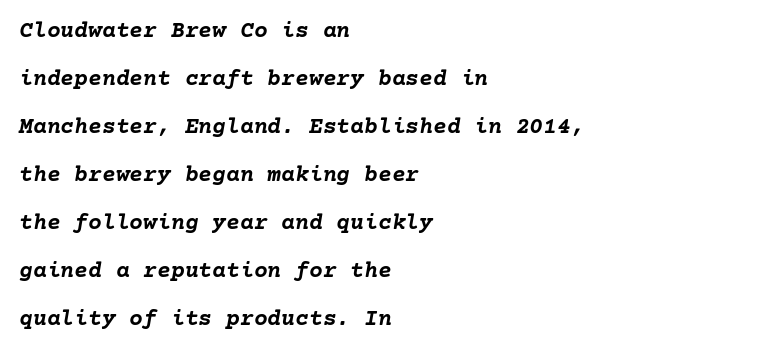
Q: Is the text bold? A: Yes.
Q: Is the text italic (slanted)? A: Yes, it leans right by about 10 degrees.
Q: Is the text underlined? A: No.
Q: How is the paragraph aligned? A: Left-aligned.
Q: Is the spacing between letters normal or unusually wide? A: Normal.
Q: Is the spacing between lines tight, normal or loose? A: Loose.
